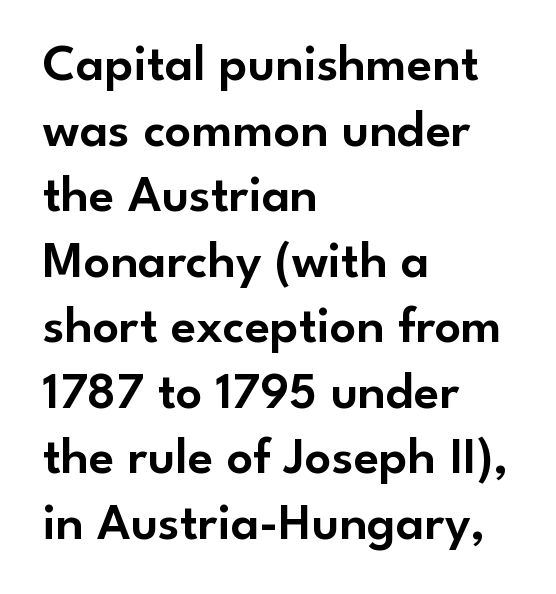
The image shows 52 px sans-serif type, upright; set left-aligned, normal line spacing (1.26x), normal letter spacing, not underlined; low stroke contrast and a small x-height.
